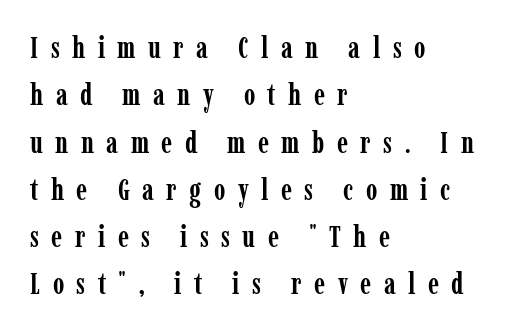
Q: Is the text bold? A: Yes.
Q: Is the text italic (slanted)? A: No, it is upright.
Q: Is the typeface a serif or a sans-serif typeface? A: Serif.
Q: Is the text underlined? A: No.
Q: How is the paragraph aligned? A: Left-aligned.
Q: Is the spacing between letters normal or unusually wide? A: Unusually wide.
Q: Is the spacing between lines tight, normal or loose? A: Normal.
Q: Width (condensed, normal, or wide)? A: Condensed.
Q: Stroke contrast? A: Low.
Q: x-height? A: Medium.
Q: Monospaced? A: No.
